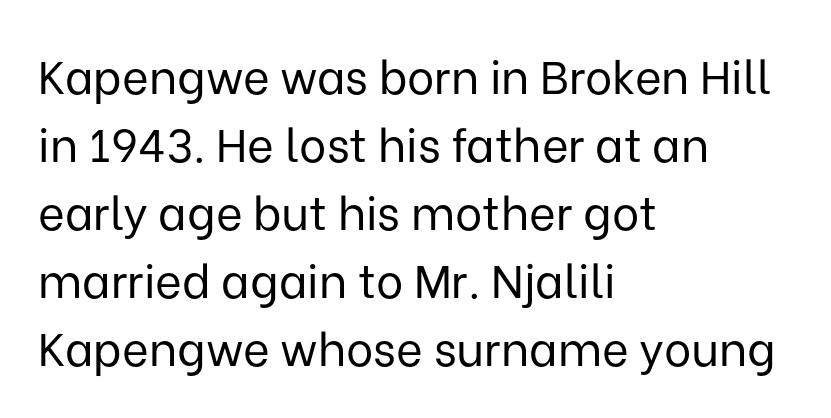
{"serif": "no", "italic": "no", "bold": "no", "weight": "regular", "width": "normal", "stroke_contrast": "low", "x_height": "medium", "monospaced": "no", "underline": "no", "align": "left", "line_spacing": "normal", "line_spacing_ratio": 1.48, "letter_spacing": "normal", "letter_spacing_em": 0.0, "glyph_px": 46}
